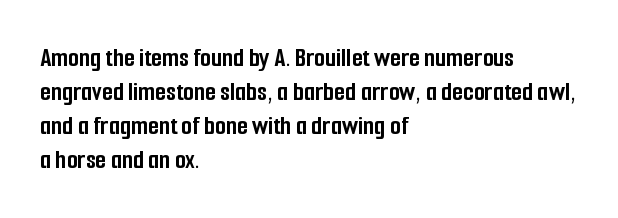
Q: Is the text bold? A: Yes.
Q: Is the text italic (slanted)? A: No, it is upright.
Q: Is the typeface a serif or a sans-serif typeface? A: Sans-serif.
Q: Is the text underlined? A: No.
Q: How is the paragraph aligned? A: Left-aligned.
Q: Is the spacing between letters normal or unusually wide? A: Normal.
Q: Width (condensed, normal, or wide)? A: Condensed.
Q: Stroke contrast? A: Low.
Q: x-height? A: Medium.
Q: Monospaced? A: No.
